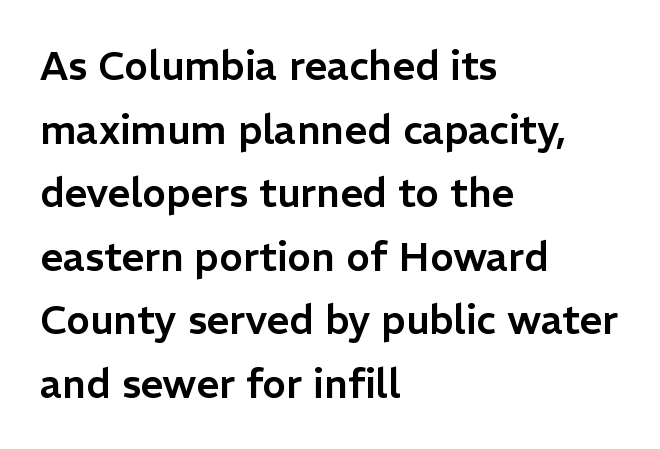
{"serif": "no", "italic": "no", "width": "normal", "stroke_contrast": "low", "x_height": "medium", "monospaced": "no", "underline": "no", "align": "left", "line_spacing": "normal", "line_spacing_ratio": 1.59, "letter_spacing": "normal", "letter_spacing_em": 0.0, "glyph_px": 40}
